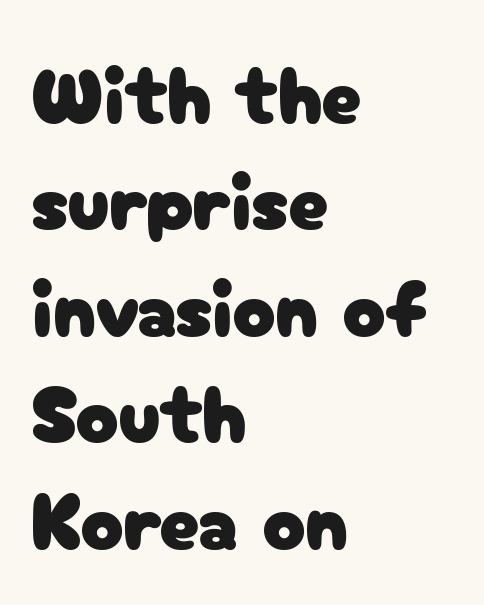
{"serif": "no", "italic": "no", "width": "normal", "stroke_contrast": "low", "x_height": "medium", "monospaced": "no", "underline": "no", "align": "left", "line_spacing": "normal", "line_spacing_ratio": 1.33, "letter_spacing": "normal", "letter_spacing_em": 0.0, "glyph_px": 80}
